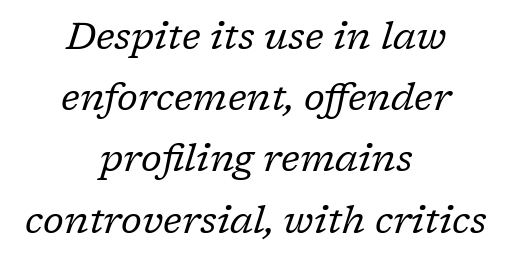
{"serif": "yes", "italic": "yes", "lean": "right", "slant_degrees": 17, "bold": "no", "weight": "regular", "width": "normal", "stroke_contrast": "low", "x_height": "medium", "monospaced": "no", "underline": "no", "align": "center", "line_spacing": "normal", "line_spacing_ratio": 1.61, "letter_spacing": "normal", "letter_spacing_em": 0.0, "glyph_px": 38}
